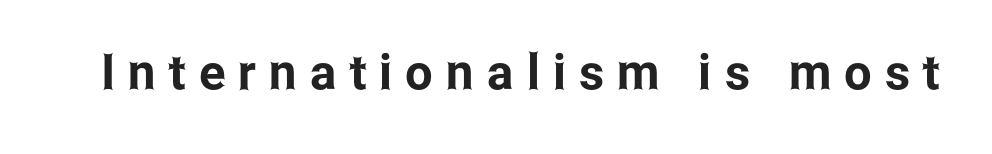
{"serif": "no", "italic": "no", "width": "condensed", "stroke_contrast": "low", "x_height": "medium", "monospaced": "no", "underline": "no", "letter_spacing": "wide", "letter_spacing_em": 0.27, "glyph_px": 49}
